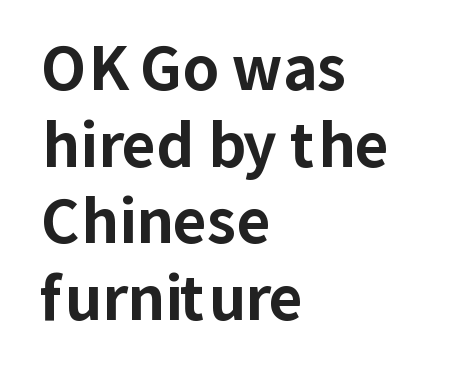
Q: Is the text bold? A: Yes.
Q: Is the text italic (slanted)? A: No, it is upright.
Q: Is the typeface a serif or a sans-serif typeface? A: Sans-serif.
Q: Is the text underlined? A: No.
Q: How is the paragraph aligned? A: Left-aligned.
Q: Is the spacing between letters normal or unusually wide? A: Normal.
Q: Is the spacing between lines tight, normal or loose? A: Normal.
Q: Width (condensed, normal, or wide)? A: Normal.
Q: Stroke contrast? A: Low.
Q: x-height? A: Medium.
Q: Monospaced? A: No.
